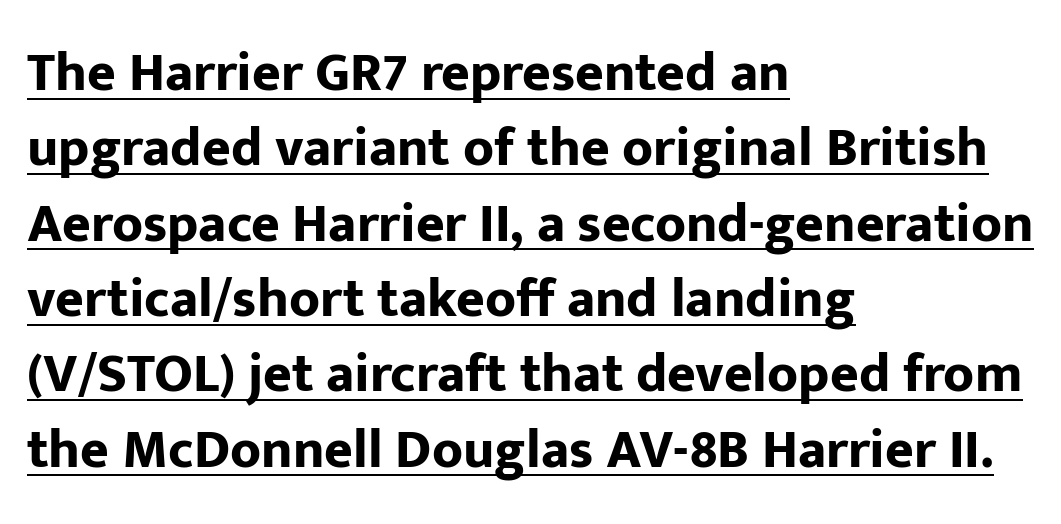
{"serif": "no", "italic": "no", "bold": "yes", "weight": "bold", "width": "normal", "stroke_contrast": "low", "x_height": "medium", "monospaced": "no", "underline": "yes", "align": "left", "line_spacing": "normal", "line_spacing_ratio": 1.37, "letter_spacing": "normal", "letter_spacing_em": 0.0, "glyph_px": 55}
